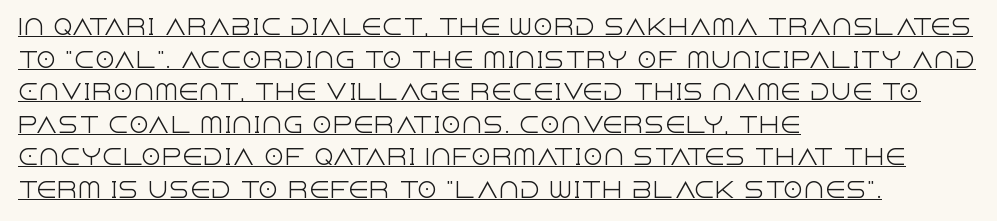
Q: Is the text bold? A: No.
Q: Is the text italic (slanted)? A: No, it is upright.
Q: Is the text underlined? A: Yes.
Q: How is the paragraph aligned? A: Left-aligned.
Q: Is the spacing between letters normal or unusually wide? A: Normal.
Q: Is the spacing between lines tight, normal or loose? A: Normal.
